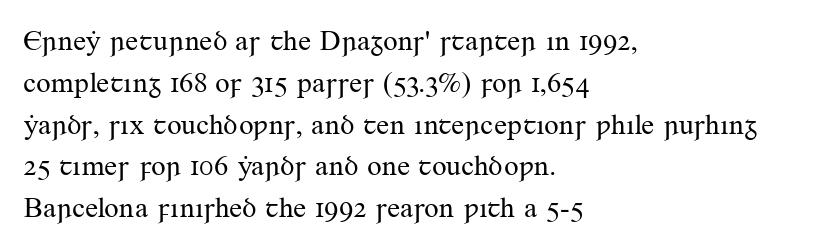
Q: Is the text bold? A: No.
Q: Is the text italic (slanted)? A: No, it is upright.
Q: Is the typeface a serif or a sans-serif typeface? A: Serif.
Q: Is the text underlined? A: No.
Q: How is the paragraph aligned? A: Left-aligned.
Q: Is the spacing between letters normal or unusually wide? A: Normal.
Q: Is the spacing between lines tight, normal or loose? A: Normal.
Q: Width (condensed, normal, or wide)? A: Normal.
Q: Stroke contrast? A: Medium.
Q: x-height? A: Small.
Q: Monospaced? A: No.
